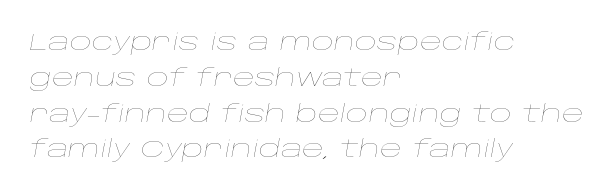
{"italic": "yes", "lean": "right", "slant_degrees": 10, "bold": "no", "underline": "no", "align": "left", "line_spacing": "normal", "line_spacing_ratio": 1.49, "letter_spacing": "normal", "letter_spacing_em": 0.0, "glyph_px": 24}
